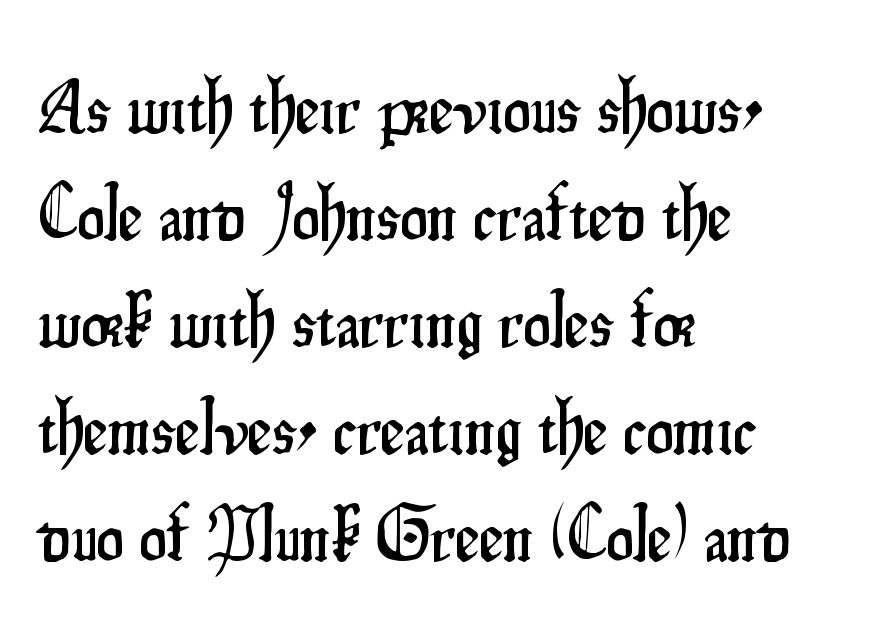
{"serif": "no", "italic": "no", "width": "condensed", "stroke_contrast": "low", "x_height": "small", "monospaced": "no", "underline": "no", "align": "left", "line_spacing": "normal", "line_spacing_ratio": 1.39, "letter_spacing": "normal", "letter_spacing_em": 0.0, "glyph_px": 77}
